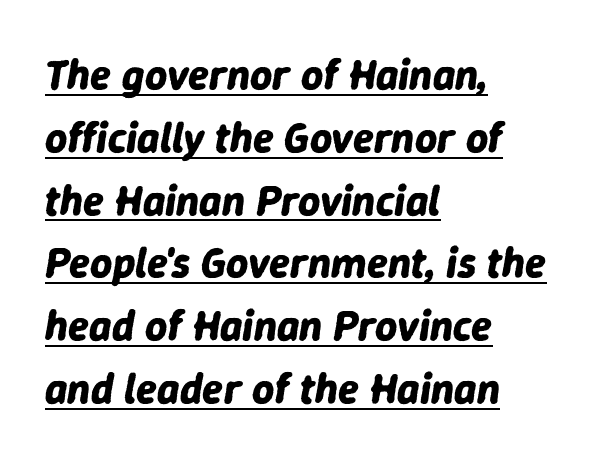
The image shows 43 px bold type, italic (leaning right); set left-aligned, normal line spacing (1.46x), normal letter spacing, underlined; low stroke contrast and a medium x-height.
